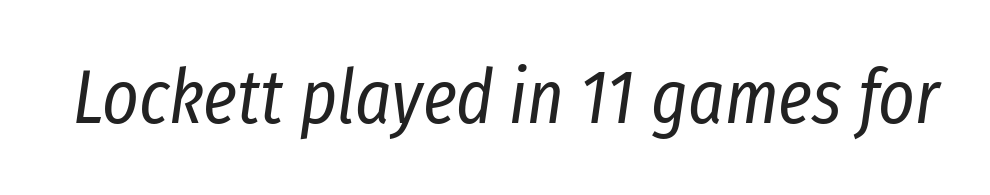
The glyphs look as if they've been sheared to an angle. Characters follow at the spacing the type designer built in. The rendering uses natural spacing where letterforms have individual widths. Descenders hang freely into open space. The typesetting does not lean heavy: it is not bold.
